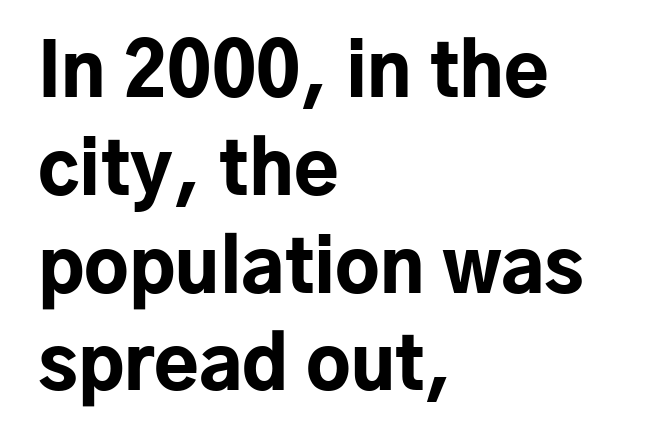
Q: Is the text bold? A: Yes.
Q: Is the text italic (slanted)? A: No, it is upright.
Q: Is the typeface a serif or a sans-serif typeface? A: Sans-serif.
Q: Is the text underlined? A: No.
Q: How is the paragraph aligned? A: Left-aligned.
Q: Is the spacing between letters normal or unusually wide? A: Normal.
Q: Is the spacing between lines tight, normal or loose? A: Normal.
Q: Width (condensed, normal, or wide)? A: Normal.
Q: Stroke contrast? A: Low.
Q: x-height? A: Medium.
Q: Monospaced? A: No.
